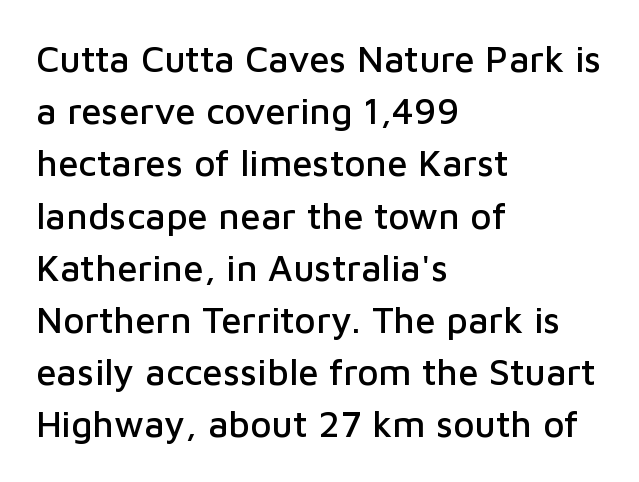
The image shows 37 px sans-serif type, upright; set left-aligned, normal line spacing (1.41x), normal letter spacing, not underlined; low stroke contrast and a medium x-height.
